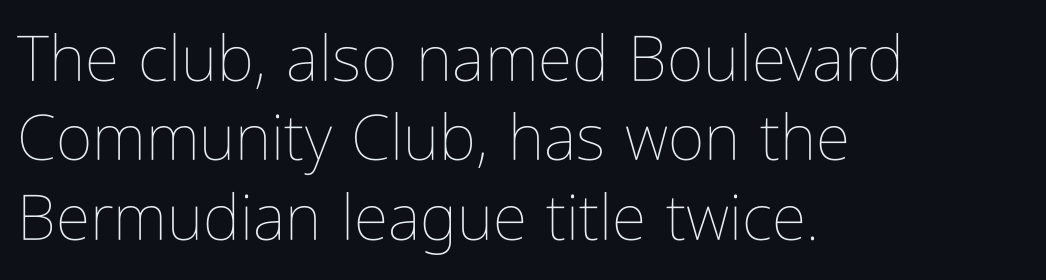
Q: Is the text bold? A: No.
Q: Is the text italic (slanted)? A: No, it is upright.
Q: Is the text underlined? A: No.
Q: How is the paragraph aligned? A: Left-aligned.
Q: Is the spacing between letters normal or unusually wide? A: Normal.
Q: Is the spacing between lines tight, normal or loose? A: Normal.
Q: Width (condensed, normal, or wide)? A: Condensed.
Q: Stroke contrast? A: Low.
Q: x-height? A: Medium.
Q: Monospaced? A: No.
